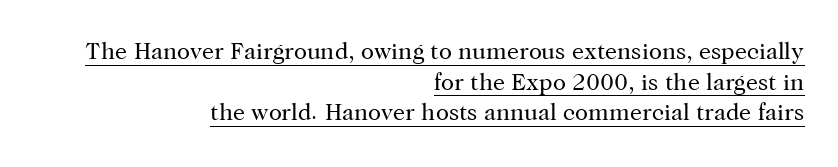
{"italic": "no", "bold": "no", "underline": "yes", "align": "right", "line_spacing": "normal", "line_spacing_ratio": 1.28, "letter_spacing": "normal", "letter_spacing_em": 0.0, "glyph_px": 24}
